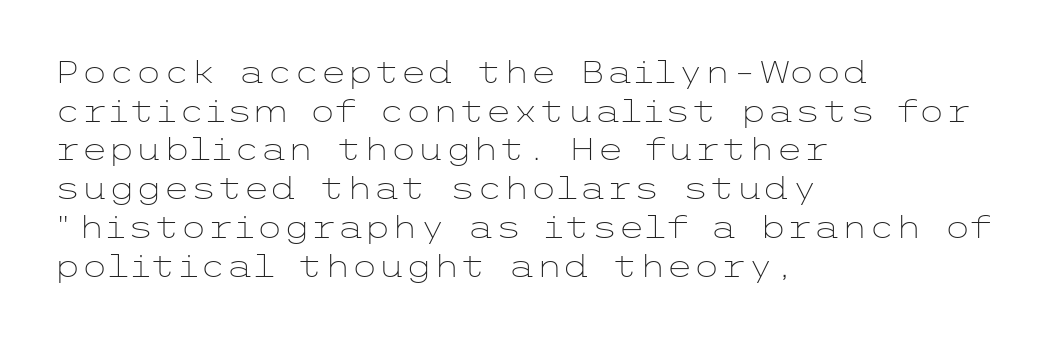
The image shows 31 px light, wide sans-serif type, upright; set left-aligned, normal line spacing (1.25x), normal letter spacing, not underlined; low stroke contrast and a medium x-height.
